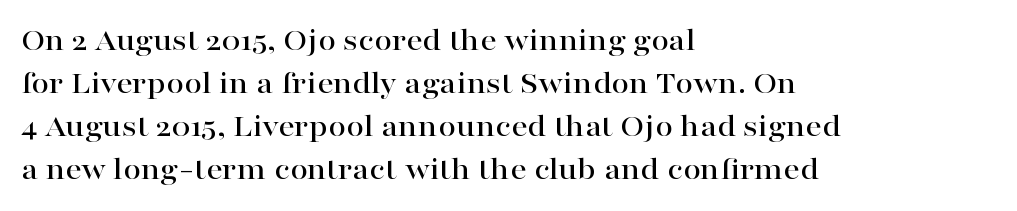
The image shows 32 px wide serif type, upright; set left-aligned, normal line spacing (1.34x), normal letter spacing, not underlined; high stroke contrast and a medium x-height.
